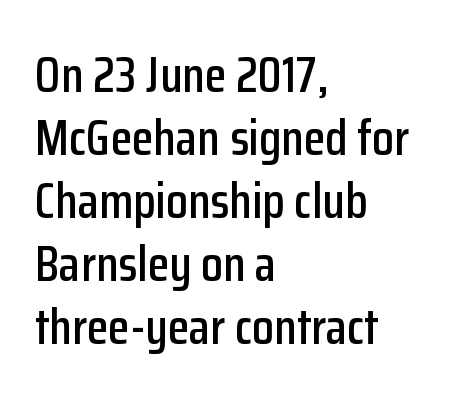
The image shows 50 px condensed sans-serif type, upright; set left-aligned, normal line spacing (1.26x), normal letter spacing, not underlined; low stroke contrast and a medium x-height.
